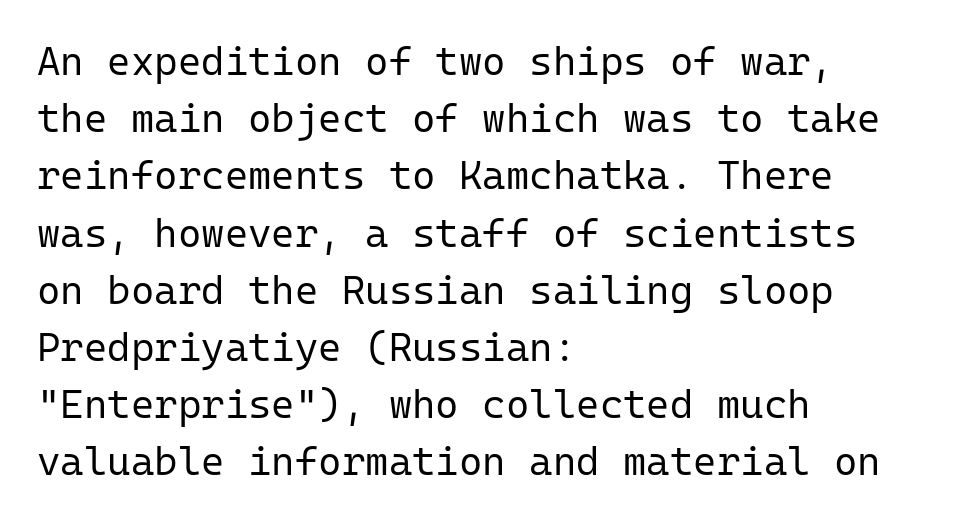
Q: Is the text bold? A: No.
Q: Is the text italic (slanted)? A: No, it is upright.
Q: Is the typeface a serif or a sans-serif typeface? A: Sans-serif.
Q: Is the text underlined? A: No.
Q: How is the paragraph aligned? A: Left-aligned.
Q: Is the spacing between letters normal or unusually wide? A: Normal.
Q: Is the spacing between lines tight, normal or loose? A: Normal.
Q: Width (condensed, normal, or wide)? A: Normal.
Q: Stroke contrast? A: Low.
Q: x-height? A: Medium.
Q: Monospaced? A: Yes.
